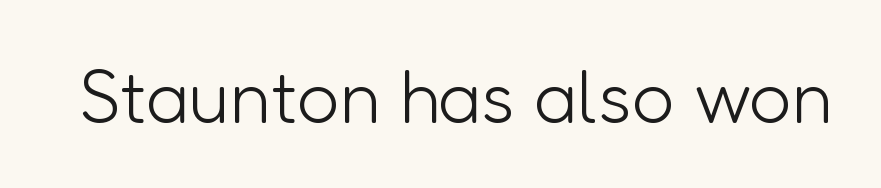
The image shows 75 px light sans-serif type, upright; set normal letter spacing, not underlined; low stroke contrast and a medium x-height.
